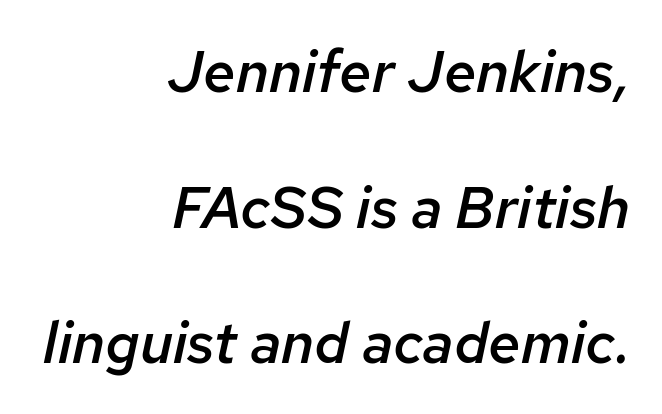
{"italic": "yes", "lean": "right", "slant_degrees": 12, "bold": "semi", "weight": "semibold", "width": "normal", "stroke_contrast": "low", "x_height": "medium", "monospaced": "no", "underline": "no", "align": "right", "line_spacing": "loose", "line_spacing_ratio": 2.34, "letter_spacing": "normal", "letter_spacing_em": 0.0, "glyph_px": 58}
